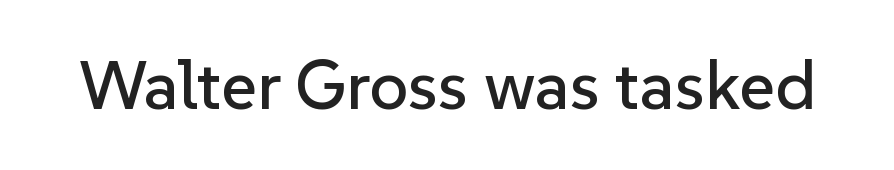
The image shows 69 px sans-serif type, upright; set normal letter spacing, not underlined; low stroke contrast and a medium x-height.
